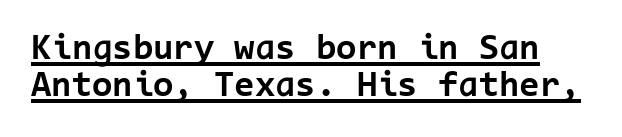
Q: Is the text bold? A: Yes.
Q: Is the text italic (slanted)? A: No, it is upright.
Q: Is the typeface a serif or a sans-serif typeface? A: Sans-serif.
Q: Is the text underlined? A: Yes.
Q: Is the spacing between letters normal or unusually wide? A: Normal.
Q: Is the spacing between lines tight, normal or loose? A: Tight.
Q: Width (condensed, normal, or wide)? A: Normal.
Q: Stroke contrast? A: Low.
Q: x-height? A: Medium.
Q: Monospaced? A: Yes.
